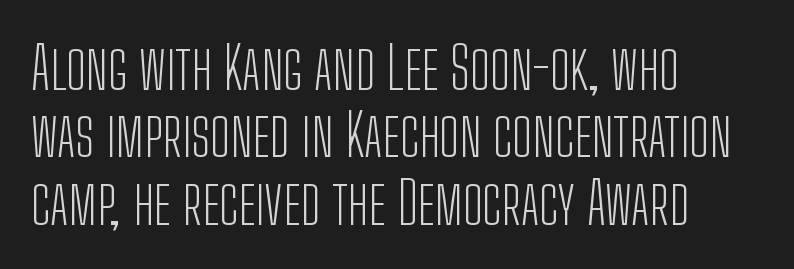
Is this a fixed-width face? No — the glyphs have proportional, varying widths. Serifs: no, the terminals of the letterforms are clean. No letter is thick-stroked: the sample isn't bold. This is the regular roman posture of the typeface.
